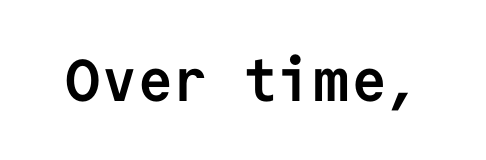
The image shows 59 px semibold sans-serif type, upright, monospaced; set normal letter spacing, not underlined; low stroke contrast and a medium x-height.
